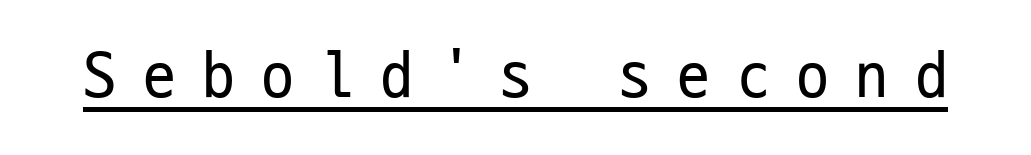
The image shows 66 px regular-weight, condensed sans-serif type, upright, monospaced; set unusually wide letter spacing (+0.4 em), underlined; low stroke contrast and a medium x-height.
